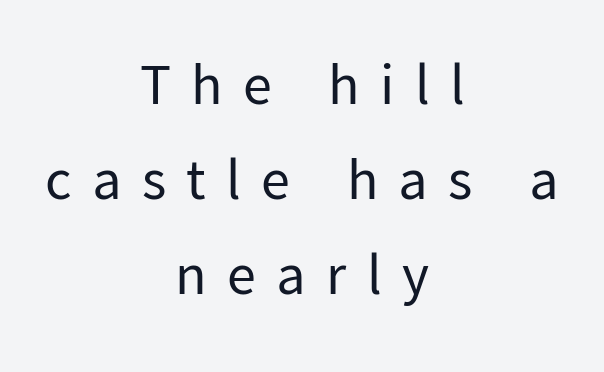
Is there much room between lines? A standard amount, neither cramped nor airy. This reads as an unemphasized weight, regular at the heaviest. Letterform terminals end flat and unadorned throughout the passage. A typesetter would mark this as roman, not italic. A typesetter would call this proportional, since set widths differ per character.
